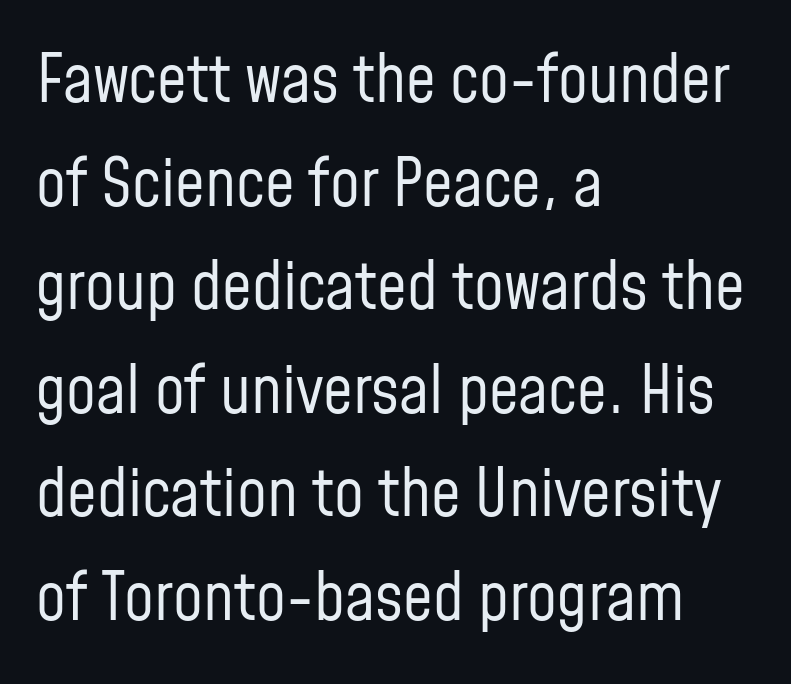
Looks like regular typesetting: each glyph gets only the width it needs. There is no visible air inserted between adjacent glyphs. The space between consecutive lines is moderate. Italic? Not at all — the glyphs are vertical.
